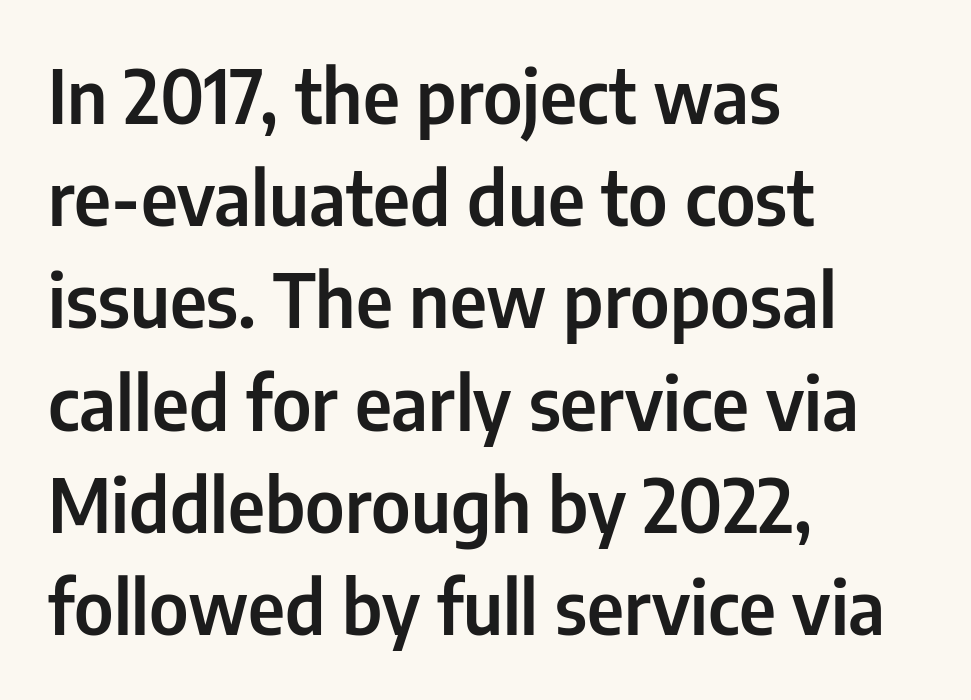
Q: Is the text italic (slanted)? A: No, it is upright.
Q: Is the typeface a serif or a sans-serif typeface? A: Sans-serif.
Q: Is the text underlined? A: No.
Q: How is the paragraph aligned? A: Left-aligned.
Q: Is the spacing between letters normal or unusually wide? A: Normal.
Q: Is the spacing between lines tight, normal or loose? A: Normal.
Q: Width (condensed, normal, or wide)? A: Condensed.
Q: Stroke contrast? A: Low.
Q: x-height? A: Medium.
Q: Monospaced? A: No.
